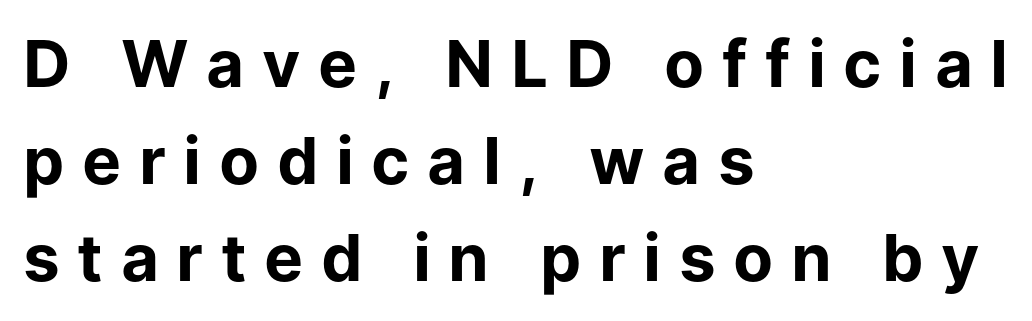
The image shows 65 px bold sans-serif type, upright; set left-aligned, normal line spacing (1.49x), unusually wide letter spacing (+0.3 em), not underlined; low stroke contrast and a medium x-height.
